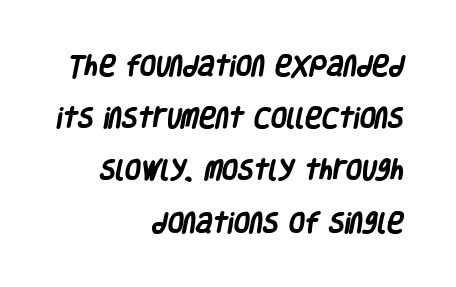
The image shows 23 px bold type; set right-aligned, loose line spacing (2.27x), normal letter spacing, not underlined.
